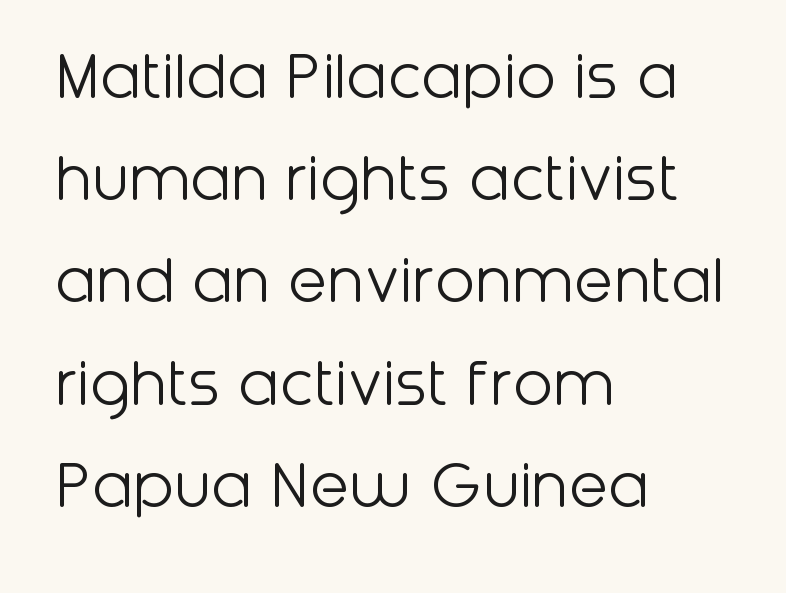
{"serif": "no", "italic": "no", "bold": "no", "weight": "light", "width": "normal", "stroke_contrast": "low", "x_height": "medium", "monospaced": "no", "underline": "no", "align": "left", "line_spacing": "normal", "line_spacing_ratio": 1.4, "letter_spacing": "normal", "letter_spacing_em": 0.0, "glyph_px": 73}
